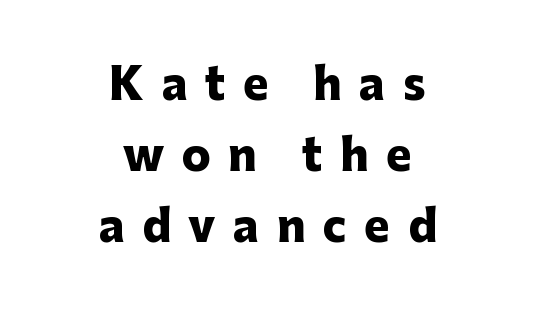
The image shows 43 px heavy sans-serif type, upright; set centered, normal line spacing (1.65x), unusually wide letter spacing (+0.41 em), not underlined; low stroke contrast and a medium x-height.
